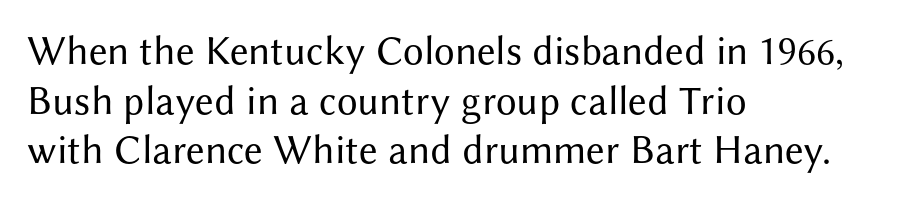
Q: Is the text bold? A: No.
Q: Is the text italic (slanted)? A: No, it is upright.
Q: Is the typeface a serif or a sans-serif typeface? A: Sans-serif.
Q: Is the text underlined? A: No.
Q: How is the paragraph aligned? A: Left-aligned.
Q: Is the spacing between letters normal or unusually wide? A: Normal.
Q: Width (condensed, normal, or wide)? A: Normal.
Q: Stroke contrast? A: Medium.
Q: x-height? A: Medium.
Q: Monospaced? A: No.
